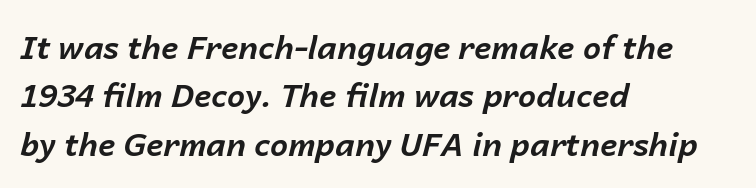
Q: Is the text bold? A: Yes.
Q: Is the text italic (slanted)? A: Yes, it leans right by about 14 degrees.
Q: Is the text underlined? A: No.
Q: How is the paragraph aligned? A: Left-aligned.
Q: Is the spacing between letters normal or unusually wide? A: Normal.
Q: Is the spacing between lines tight, normal or loose? A: Normal.
Q: Width (condensed, normal, or wide)? A: Normal.
Q: Stroke contrast? A: Low.
Q: x-height? A: Medium.
Q: Monospaced? A: No.
